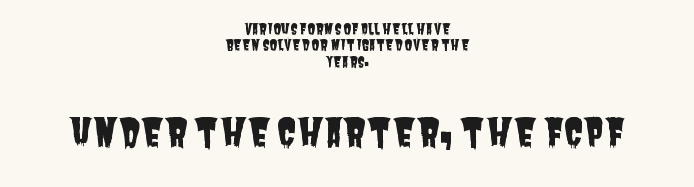
{"serif": "no", "width": "condensed", "stroke_contrast": "low", "x_height": "large", "monospaced": "no", "underline": "no", "align": "center", "line_spacing_ratio": 1.17, "letter_spacing": "normal", "letter_spacing_em": 0.0, "larger_block": "second", "size_ratio": 2.71, "glyph_px": 38}
